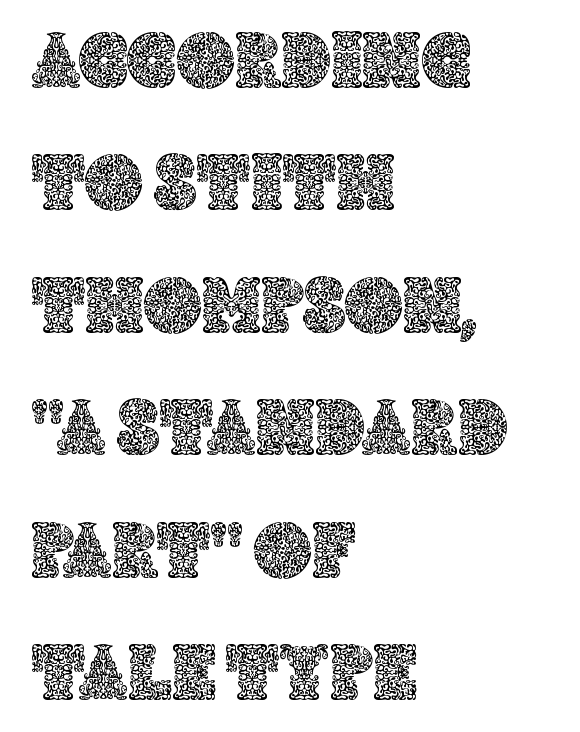
{"italic": "no", "width": "normal", "x_height": "large", "monospaced": "no", "underline": "no", "align": "left", "line_spacing": "normal", "line_spacing_ratio": 1.53, "letter_spacing": "normal", "letter_spacing_em": 0.0, "glyph_px": 80}
